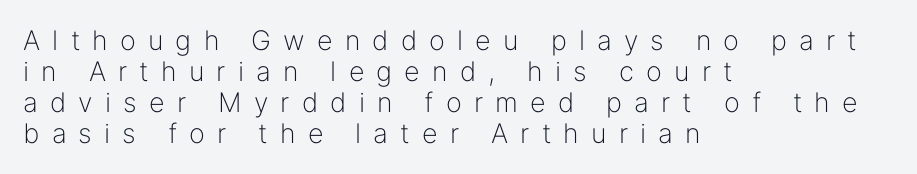
Q: Is the text bold? A: No.
Q: Is the text italic (slanted)? A: No, it is upright.
Q: Is the text underlined? A: No.
Q: How is the paragraph aligned? A: Left-aligned.
Q: Is the spacing between letters normal or unusually wide? A: Unusually wide.
Q: Is the spacing between lines tight, normal or loose? A: Tight.
